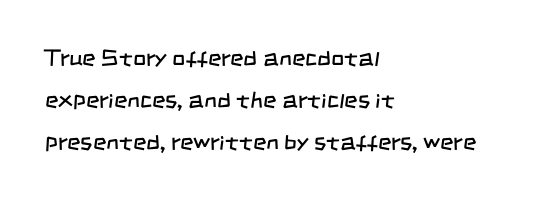
Q: Is the text bold? A: No.
Q: Is the text underlined? A: No.
Q: How is the paragraph aligned? A: Left-aligned.
Q: Is the spacing between letters normal or unusually wide? A: Normal.
